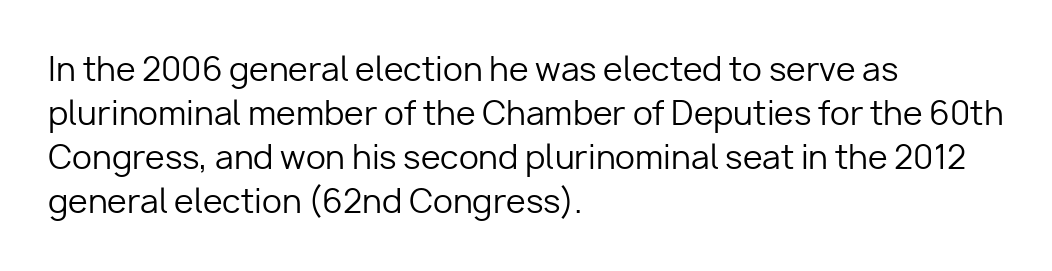
The image shows 32 px regular-weight sans-serif type, upright; set left-aligned, normal line spacing (1.38x), normal letter spacing, not underlined; low stroke contrast and a medium x-height.
